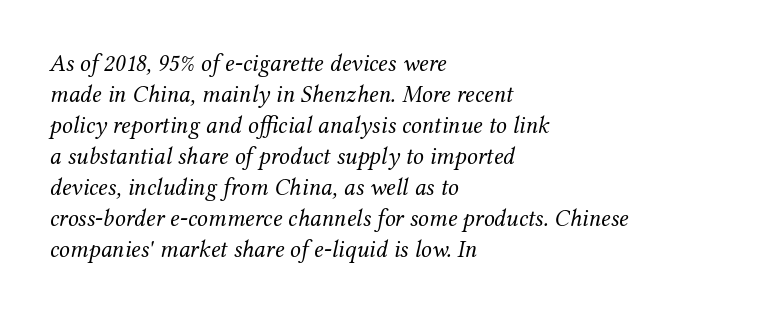
Quick note: interline space is typical. The tracking reads as untouched default to a designer's eye. Words float on clear page, feet unadorned. Looking at the ascenders, they clearly lean.
